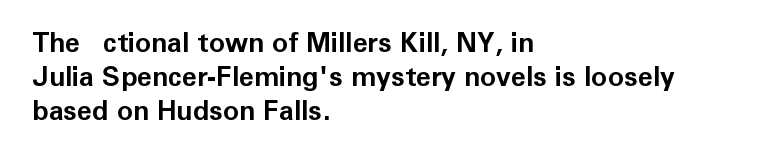
The image shows 27 px bold type, upright; set left-aligned, normal line spacing (1.26x), normal letter spacing, not underlined.
